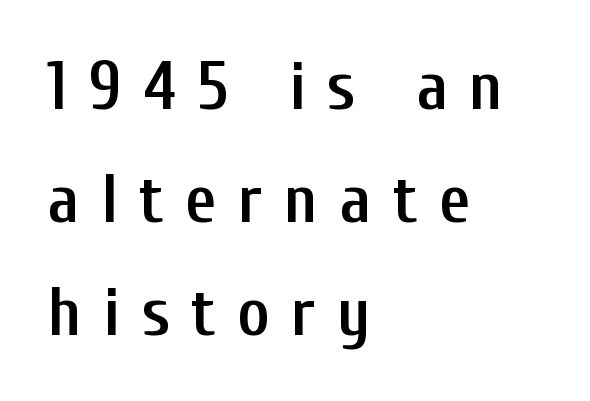
Does the copy run flush right? No — it runs flush left. Students, observe: this is what conventionally led text looks like. A typesetter would label this face a sans. The zone under the glyphs is completely vacant. Compared with an ordinary text face, these strokes are moderately heavier — a semibold. Quick note: not italic, upright.
